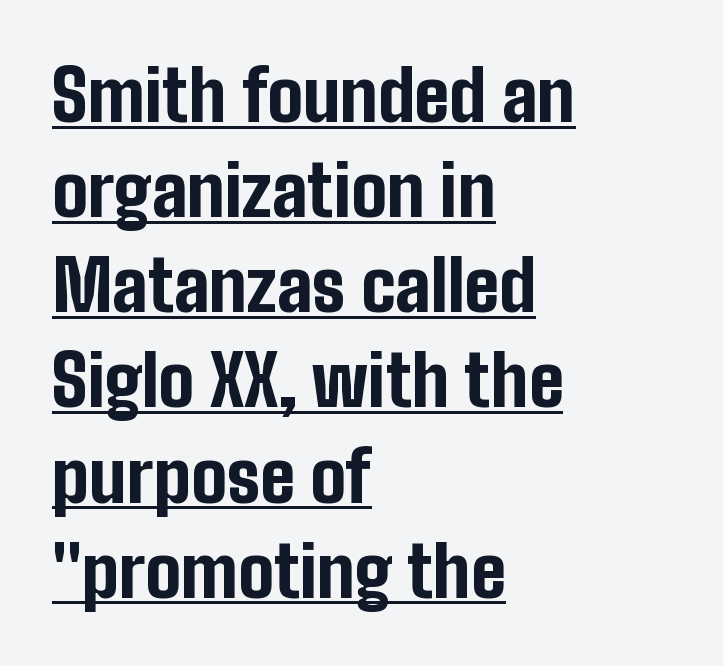
If you drew a ruler down the left edge, every line would touch it. The face used here is proportionally spaced, like ordinary book or web type. These characters rest on top of a visible drawn line. The passage shown is emphatically bold. You can tell from the bare stems that sans-serif type was used.
